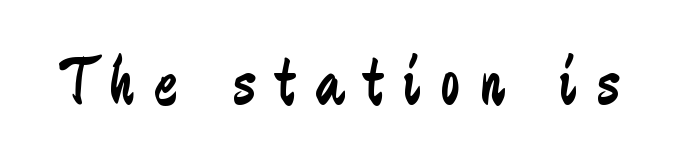
Note the varied advance widths — an 'i' is clearly narrower than an 'm'. Is the stroke heavy? The answer is a plain regular-or-lighter. Classification — sans serif. This sample uses expanded letter spacing, leaving extra air between glyphs.
